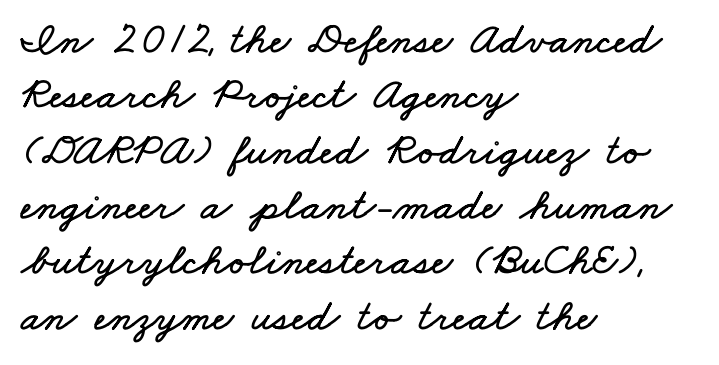
Q: Is the text underlined? A: No.
Q: How is the paragraph aligned? A: Left-aligned.
Q: Is the spacing between letters normal or unusually wide? A: Normal.
Q: Width (condensed, normal, or wide)? A: Wide.
Q: Stroke contrast? A: Low.
Q: x-height? A: Small.
Q: Monospaced? A: No.
